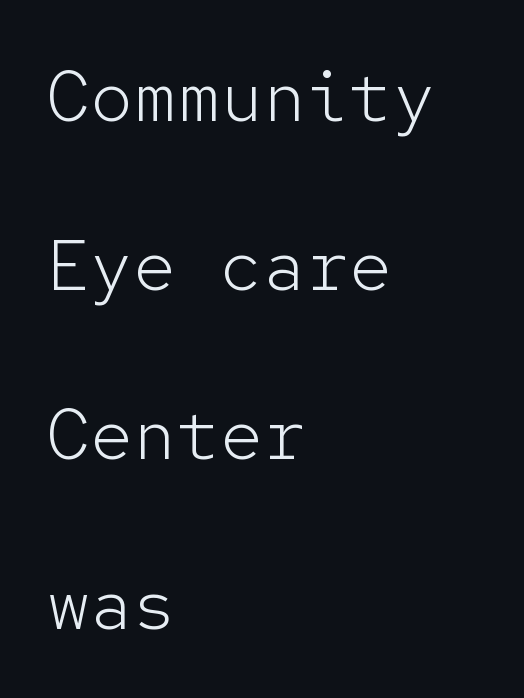
Q: Is the text bold? A: No.
Q: Is the text italic (slanted)? A: No, it is upright.
Q: Is the typeface a serif or a sans-serif typeface? A: Sans-serif.
Q: Is the text underlined? A: No.
Q: How is the paragraph aligned? A: Left-aligned.
Q: Is the spacing between letters normal or unusually wide? A: Normal.
Q: Is the spacing between lines tight, normal or loose? A: Loose.
Q: Width (condensed, normal, or wide)? A: Normal.
Q: Stroke contrast? A: Low.
Q: x-height? A: Medium.
Q: Monospaced? A: Yes.
